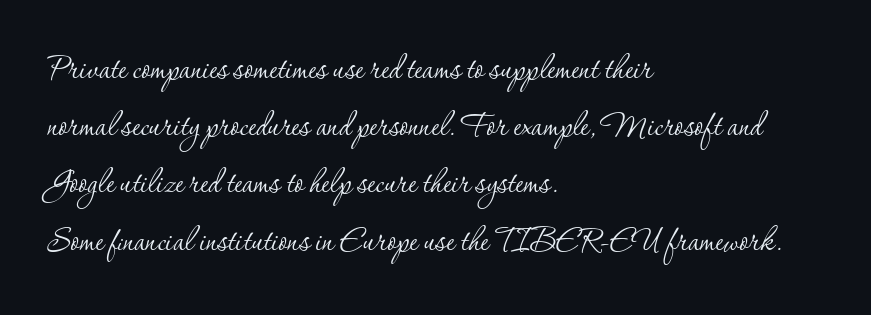
{"serif": "yes", "bold": "no", "weight": "thin", "width": "normal", "stroke_contrast": "low", "x_height": "small", "monospaced": "no", "underline": "no", "align": "left", "line_spacing": "normal", "line_spacing_ratio": 1.43, "letter_spacing": "normal", "letter_spacing_em": 0.0, "glyph_px": 40}
